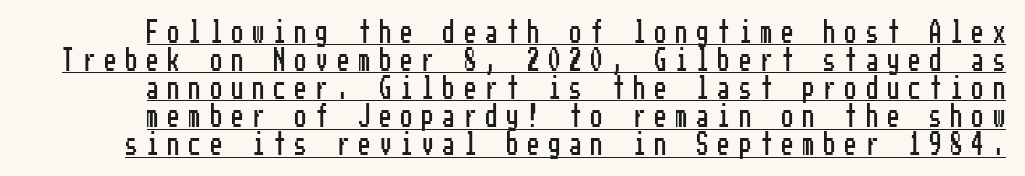
{"italic": "no", "underline": "yes", "line_spacing_ratio": 1.22, "letter_spacing": "wide", "letter_spacing_em": 0.42, "glyph_px": 23}
